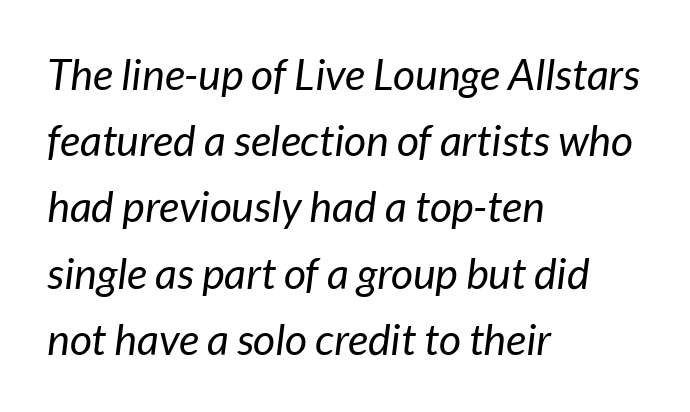
The font sits on the lighter half of the weight spectrum, regular included. The line-height multiplier appears to be the usual default. Short note: letters normally spaced. Any mark beneath the type? The region is blank.
